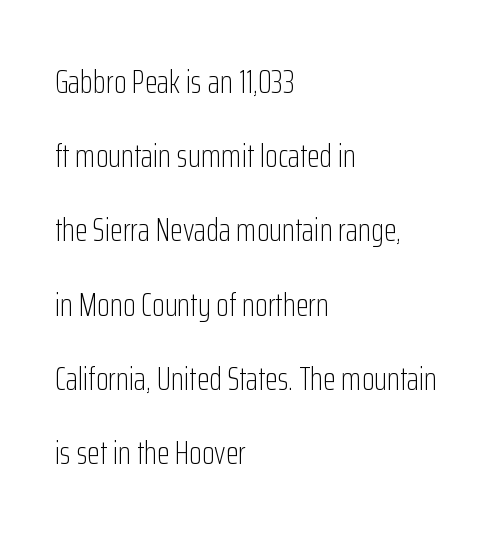
{"serif": "no", "italic": "no", "bold": "no", "weight": "light", "width": "condensed", "stroke_contrast": "low", "x_height": "medium", "monospaced": "no", "underline": "no", "align": "left", "line_spacing": "loose", "line_spacing_ratio": 2.25, "letter_spacing": "normal", "letter_spacing_em": 0.0, "glyph_px": 33}
